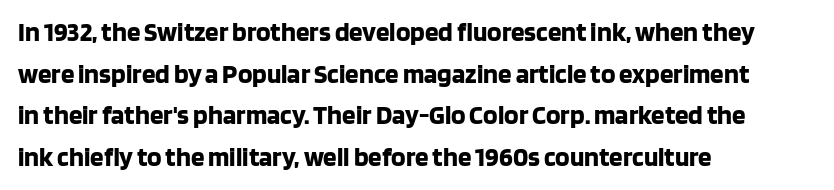
This sample keeps an unexceptional amount of space between lines. Which margin do the lines hug? The left one — the right edge is uneven. The specimen omits any rule beneath the text block's lines. Students, note that the glyphs here touch the page at normal intervals. This is heavy type, rendered in bold.
